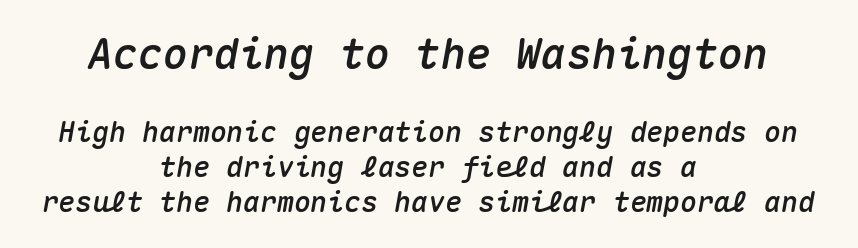
The image shows 42 px text type, italic (leaning right), monospaced; set centered, normal line spacing (1.26x), normal letter spacing, not underlined; the first (top) block is 1.5x larger; medium stroke contrast and a medium x-height.
